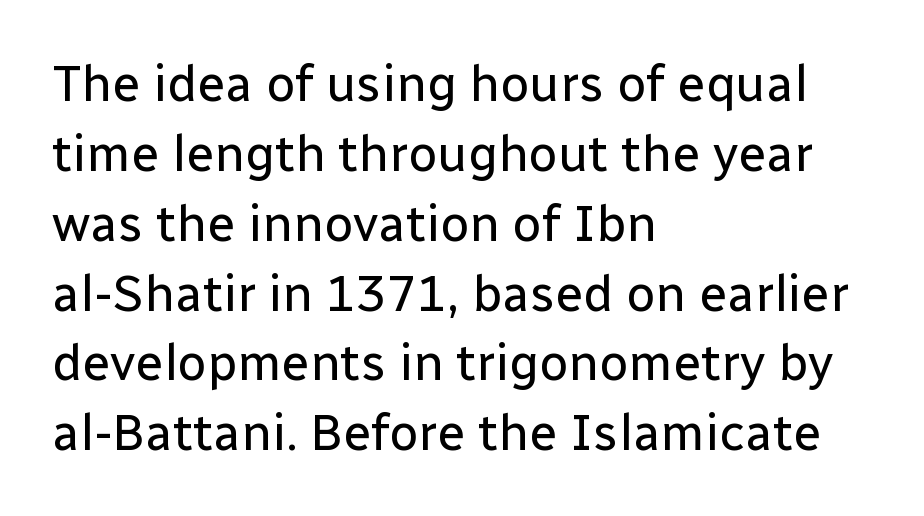
{"serif": "no", "italic": "no", "bold": "no", "weight": "regular", "width": "normal", "stroke_contrast": "low", "x_height": "medium", "monospaced": "no", "underline": "no", "align": "left", "line_spacing": "normal", "line_spacing_ratio": 1.37, "letter_spacing": "normal", "letter_spacing_em": 0.0, "glyph_px": 51}
